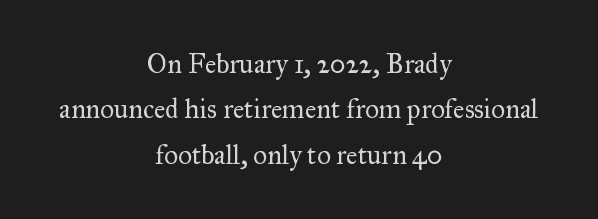
{"italic": "no", "bold": "no", "underline": "no", "align": "center", "line_spacing": "normal", "line_spacing_ratio": 1.68, "letter_spacing": "normal", "letter_spacing_em": 0.0, "glyph_px": 27}
